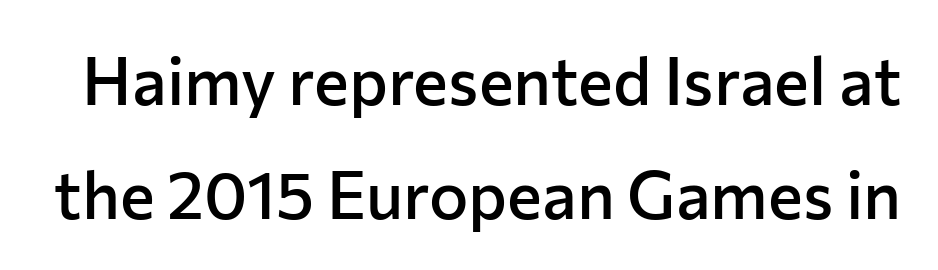
The image shows 66 px semibold sans-serif type, upright; set line spacing 1.72x, normal letter spacing, not underlined; low stroke contrast and a medium x-height.
